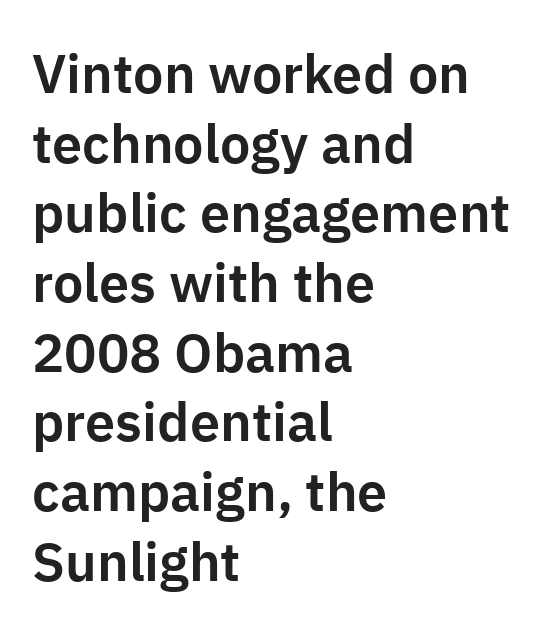
The image shows 54 px sans-serif type, upright; set left-aligned, normal line spacing (1.29x), normal letter spacing, not underlined; low stroke contrast and a medium x-height.
